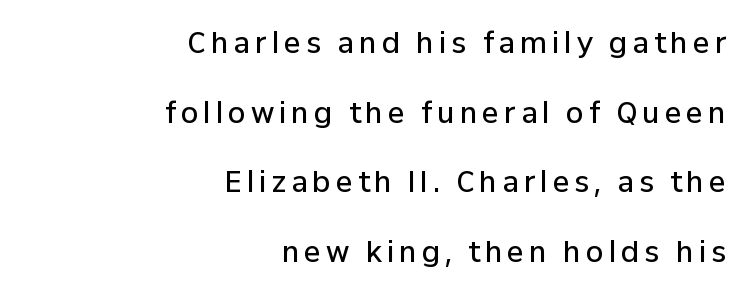
Q: Is the text bold? A: Semi-bold.
Q: Is the text italic (slanted)? A: No, it is upright.
Q: Is the typeface a serif or a sans-serif typeface? A: Sans-serif.
Q: Is the text underlined? A: No.
Q: How is the paragraph aligned? A: Right-aligned.
Q: Is the spacing between lines tight, normal or loose? A: Loose.
Q: Width (condensed, normal, or wide)? A: Normal.
Q: Stroke contrast? A: Low.
Q: x-height? A: Medium.
Q: Monospaced? A: No.
